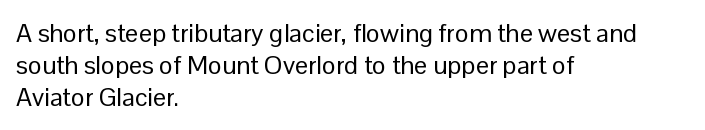
{"italic": "no", "bold": "no", "underline": "no", "align": "left", "line_spacing_ratio": 1.23, "letter_spacing": "normal", "letter_spacing_em": 0.0, "glyph_px": 26}
